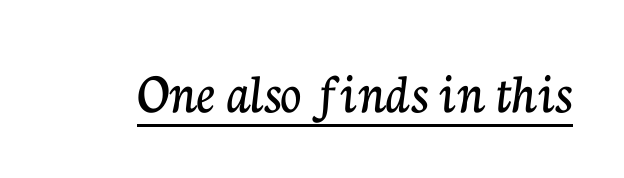
Classification — serif. You can see a thin bar hugging the bottom of the glyphs. Caption: standard tracking, unaltered.
